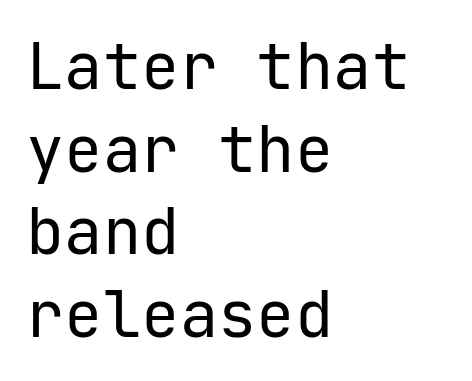
{"serif": "no", "italic": "no", "bold": "no", "weight": "regular", "width": "normal", "stroke_contrast": "low", "x_height": "medium", "monospaced": "yes", "underline": "no", "align": "left", "line_spacing": "normal", "line_spacing_ratio": 1.29, "letter_spacing": "normal", "letter_spacing_em": 0.0, "glyph_px": 64}
